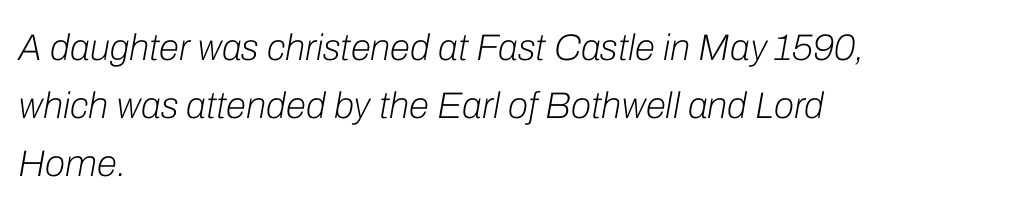
Q: Is the text bold? A: No.
Q: Is the text italic (slanted)? A: Yes, it leans right by about 10 degrees.
Q: Is the text underlined? A: No.
Q: How is the paragraph aligned? A: Left-aligned.
Q: Is the spacing between letters normal or unusually wide? A: Normal.
Q: Is the spacing between lines tight, normal or loose? A: Normal.
Q: Width (condensed, normal, or wide)? A: Normal.
Q: Stroke contrast? A: Low.
Q: x-height? A: Medium.
Q: Monospaced? A: No.
